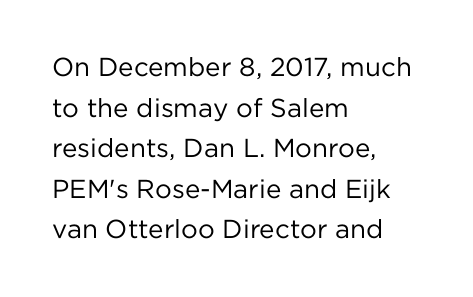
{"italic": "no", "bold": "no", "underline": "no", "align": "left", "line_spacing": "normal", "line_spacing_ratio": 1.56, "letter_spacing": "normal", "letter_spacing_em": 0.0, "glyph_px": 26}
